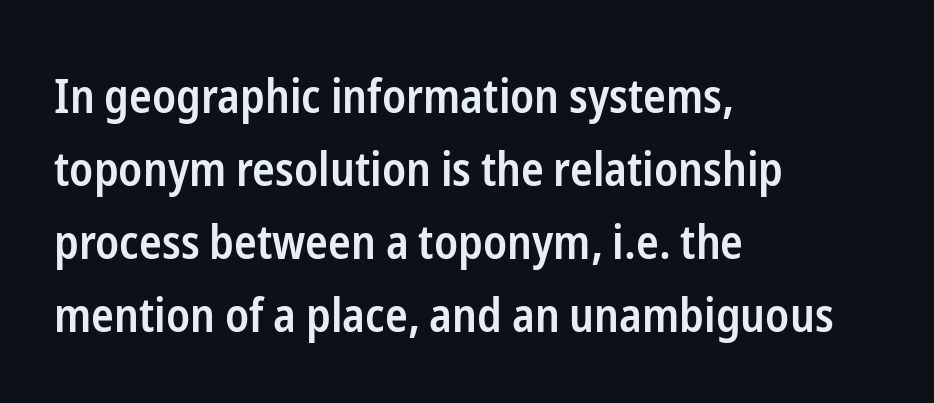
{"serif": "no", "italic": "no", "bold": "semi", "weight": "semibold", "width": "condensed", "stroke_contrast": "low", "x_height": "medium", "monospaced": "no", "underline": "no", "align": "left", "line_spacing": "normal", "line_spacing_ratio": 1.55, "letter_spacing": "normal", "letter_spacing_em": 0.0, "glyph_px": 47}
